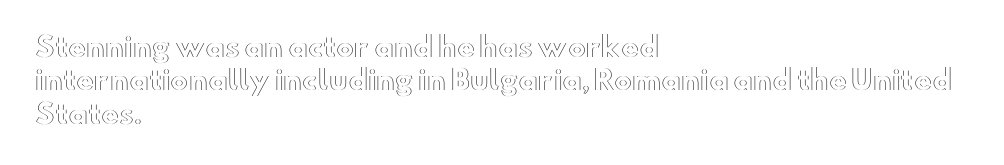
The specimen reads as upright at a glance. The words here are not underlined. Horizontal alignment here is leftward, the default for most running prose. The gaps between neighbouring characters are ordinary and unremarkable.
